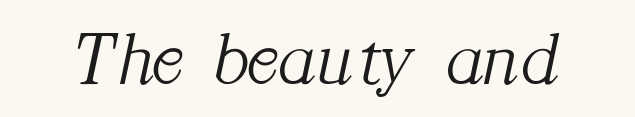
The image shows 76 px light serif type, italic (leaning right); set normal letter spacing, not underlined; medium stroke contrast and a medium x-height.
